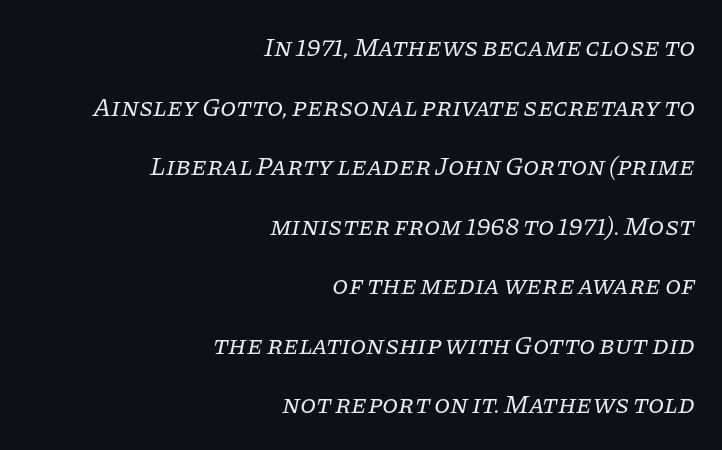
Slant detected: the letters are inclined. Horizontal alignment here is rightward, an uncommon choice for prose. This sample uses plain, unmodified letter spacing. Underline: absent. Stems and bowls with no extra thickness — not bold. Quick note: interline space is abundant.
